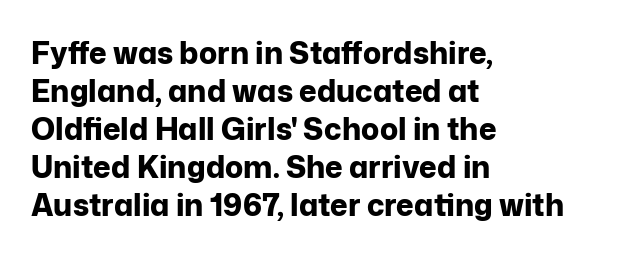
Q: Is the text bold? A: Yes.
Q: Is the text italic (slanted)? A: No, it is upright.
Q: Is the typeface a serif or a sans-serif typeface? A: Sans-serif.
Q: Is the text underlined? A: No.
Q: How is the paragraph aligned? A: Left-aligned.
Q: Is the spacing between letters normal or unusually wide? A: Normal.
Q: Is the spacing between lines tight, normal or loose? A: Normal.
Q: Width (condensed, normal, or wide)? A: Normal.
Q: Stroke contrast? A: Low.
Q: x-height? A: Medium.
Q: Monospaced? A: No.
